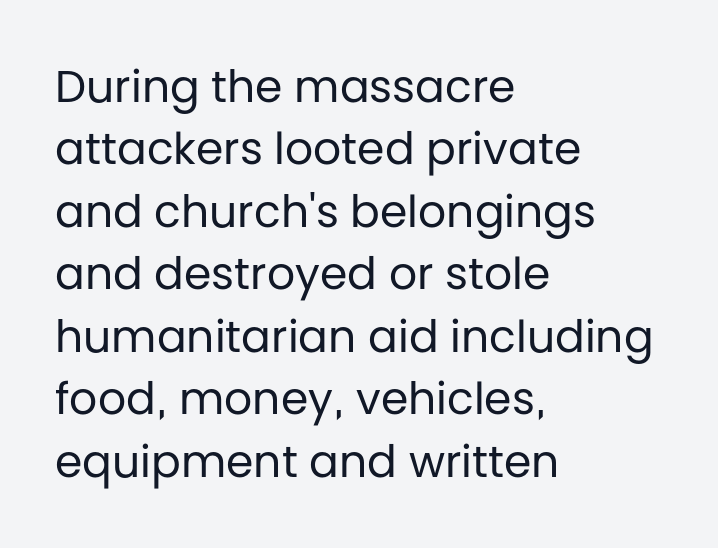
{"serif": "no", "italic": "no", "bold": "no", "weight": "regular", "width": "normal", "stroke_contrast": "low", "x_height": "large", "monospaced": "no", "underline": "no", "align": "left", "line_spacing": "normal", "line_spacing_ratio": 1.42, "letter_spacing": "normal", "letter_spacing_em": 0.0, "glyph_px": 44}
